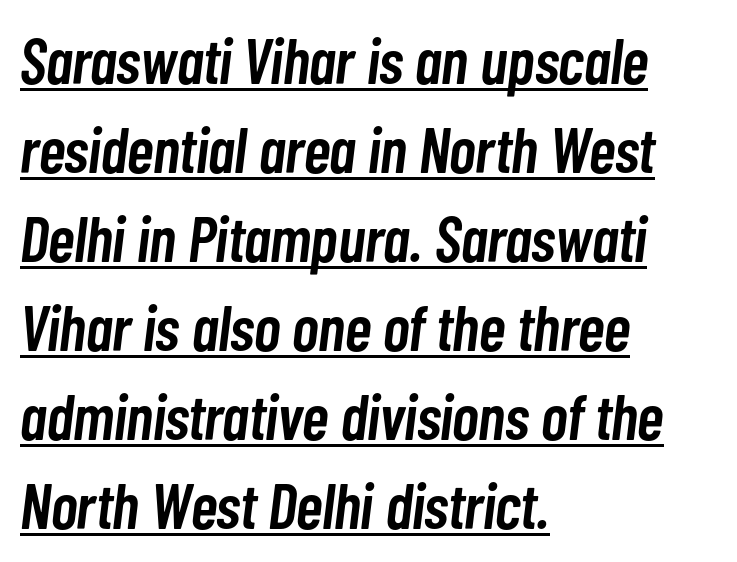
Compared with typical body copy, the letter spacing here is the same. Varying glyph widths throughout — classic text-font behaviour. Beneath each row of characters lies a ruled line. The rendering uses a moderate line-height, typical for paragraphs.
